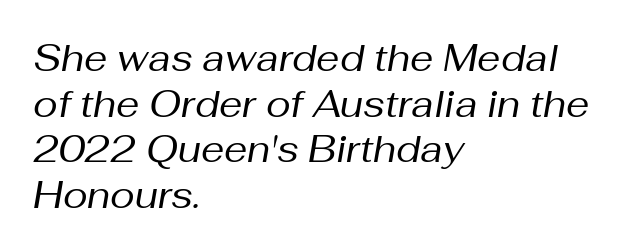
Is the type slanted? Yes — the strokes lean at a clear angle. Rule under the text: the space is simply empty. Note the varied advance widths — an 'i' is clearly narrower than an 'm'. Compared with typical body copy, the letter spacing here is the same.
